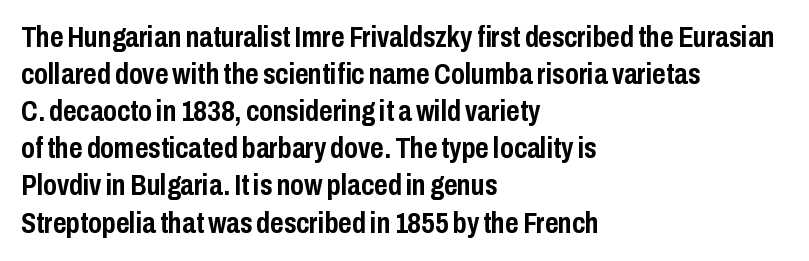
{"serif": "no", "italic": "no", "bold": "yes", "weight": "semibold", "width": "condensed", "stroke_contrast": "low", "x_height": "medium", "monospaced": "no", "underline": "no", "align": "left", "line_spacing": "normal", "line_spacing_ratio": 1.28, "letter_spacing": "normal", "letter_spacing_em": 0.0, "glyph_px": 29}
